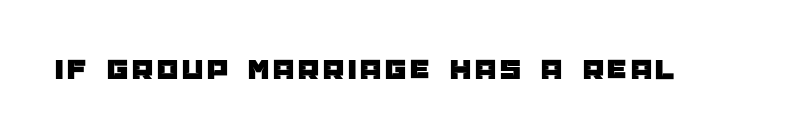
The image shows 30 px sans-serif type, upright; set not underlined; low stroke contrast and a large x-height.
